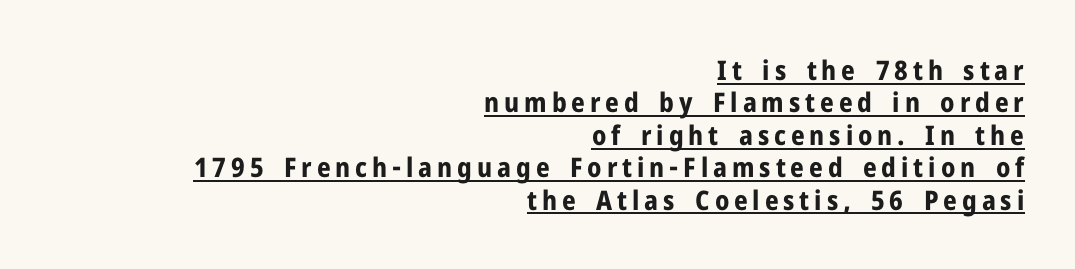
The glyphs are accompanied by a horizontal stroke just below them. These lines stack with their right ends in a neat column. If you drew a line through each stem, it would be perfectly vertical. The characters look thick and weighty, a clear bold.
